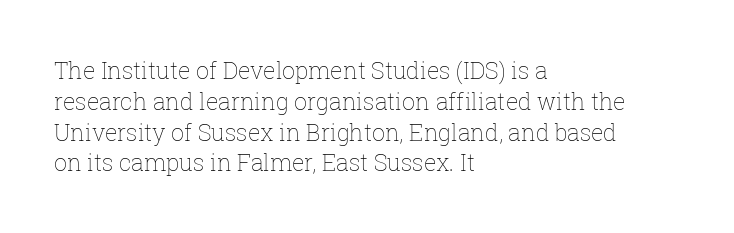
Descenders are the only things crossing below the line. The font sits on the lighter half of the weight spectrum, regular included. Does the copy run flush right? No — it runs flush left. Vertically, the passage feels balanced, rows spaced as you'd expect.
